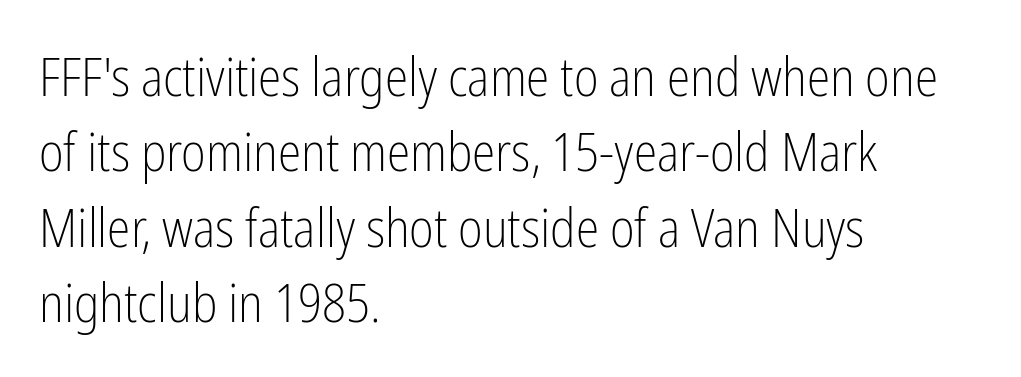
Posture: straight, roman, zero tilt. This sample keeps an unexceptional amount of space between lines. The horizontal fit of the characters is conventional and even. What kind of face is this? One without serifs — a sans. Is this a fixed-width face? No — the glyphs have proportional, varying widths.
